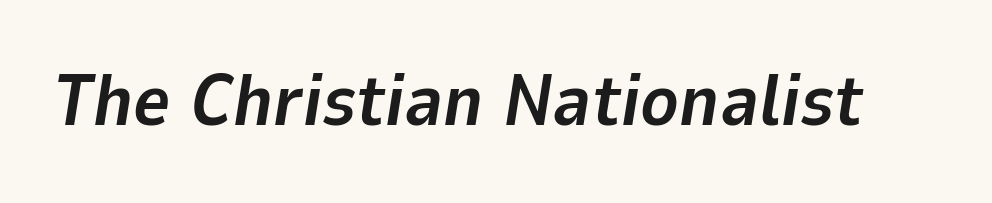
The image shows 72 px bold type, italic (leaning right); set normal letter spacing, not underlined; low stroke contrast and a medium x-height.
